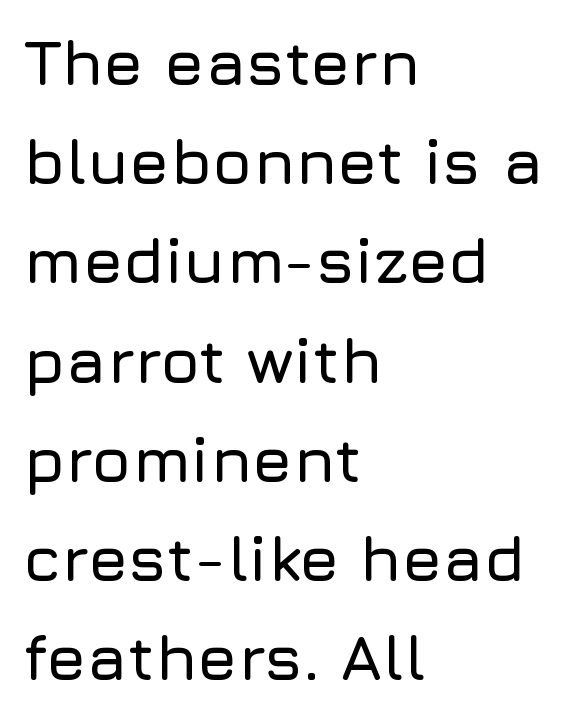
The image shows 64 px sans-serif type, upright; set left-aligned, normal line spacing (1.55x), normal letter spacing, not underlined; low stroke contrast and a medium x-height.
